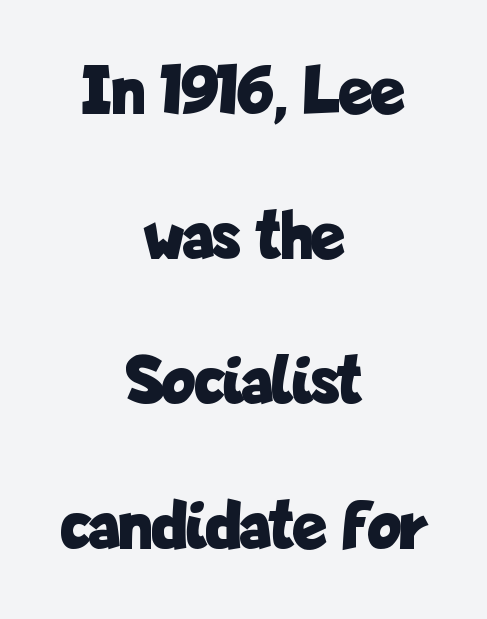
Q: Is the text bold? A: Yes.
Q: Is the text italic (slanted)? A: No, it is upright.
Q: Is the typeface a serif or a sans-serif typeface? A: Sans-serif.
Q: Is the text underlined? A: No.
Q: How is the paragraph aligned? A: Centered.
Q: Is the spacing between letters normal or unusually wide? A: Normal.
Q: Is the spacing between lines tight, normal or loose? A: Loose.
Q: Width (condensed, normal, or wide)? A: Condensed.
Q: Stroke contrast? A: Low.
Q: x-height? A: Medium.
Q: Monospaced? A: No.
